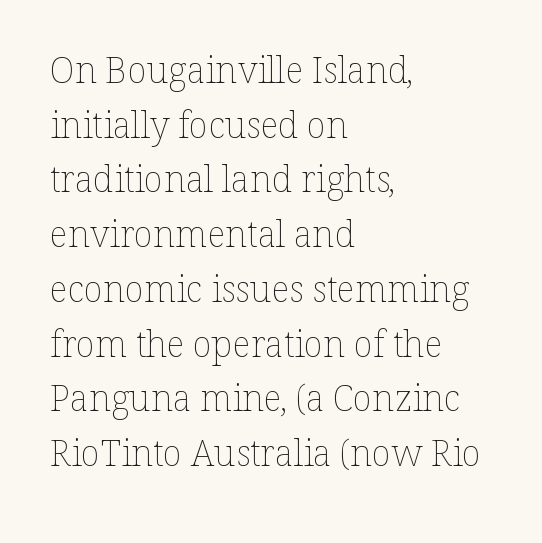
The image shows 36 px thin type, upright; set left-aligned, normal line spacing (1.52x), normal letter spacing, not underlined; low stroke contrast and a medium x-height.
